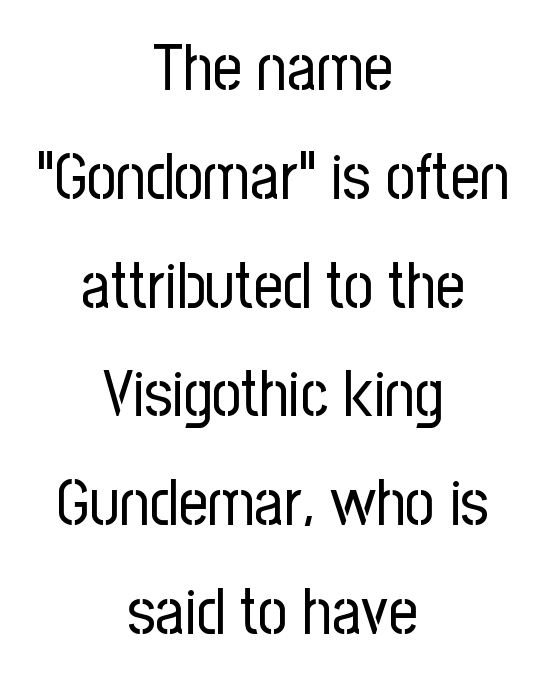
Compared with typical body copy, the letter spacing here is the same. Leftover space on each line is divided equally before and after the words. No extra ink here — the face is not bold. The lettering stays uniformly vertical, giving the passage a roman look.
